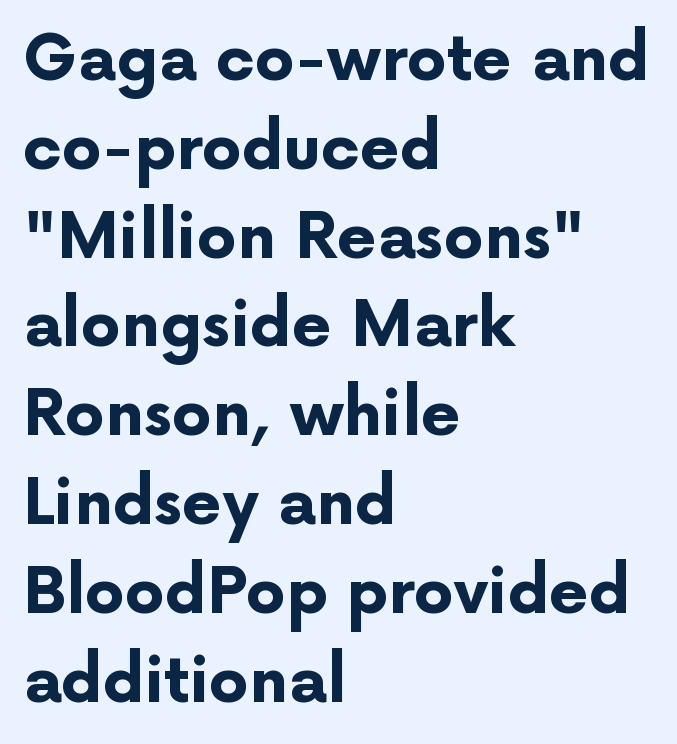
Q: Is the text bold? A: Yes.
Q: Is the text italic (slanted)? A: No, it is upright.
Q: Is the typeface a serif or a sans-serif typeface? A: Sans-serif.
Q: Is the text underlined? A: No.
Q: How is the paragraph aligned? A: Left-aligned.
Q: Is the spacing between letters normal or unusually wide? A: Normal.
Q: Is the spacing between lines tight, normal or loose? A: Normal.
Q: Width (condensed, normal, or wide)? A: Normal.
Q: Stroke contrast? A: Low.
Q: x-height? A: Medium.
Q: Monospaced? A: No.
